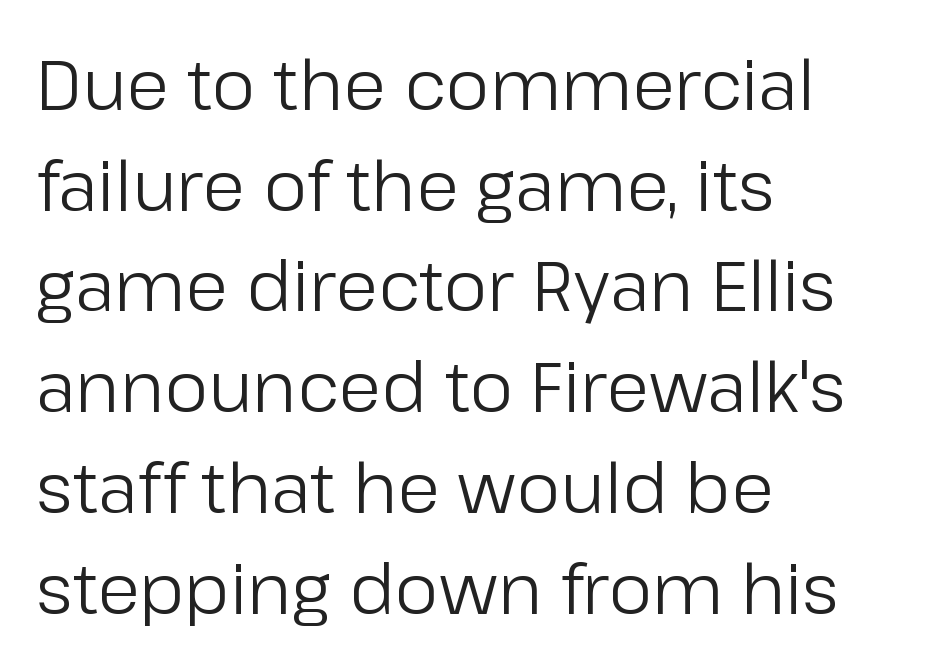
The image shows 69 px regular-weight sans-serif type, upright; set left-aligned, normal line spacing (1.46x), normal letter spacing, not underlined; low stroke contrast and a medium x-height.
